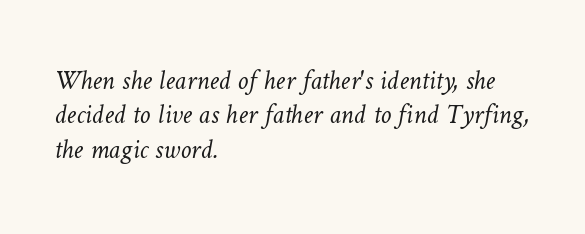
{"bold": "no", "underline": "no", "align": "left", "line_spacing": "normal", "line_spacing_ratio": 1.27, "letter_spacing": "normal", "letter_spacing_em": 0.0, "glyph_px": 27}
